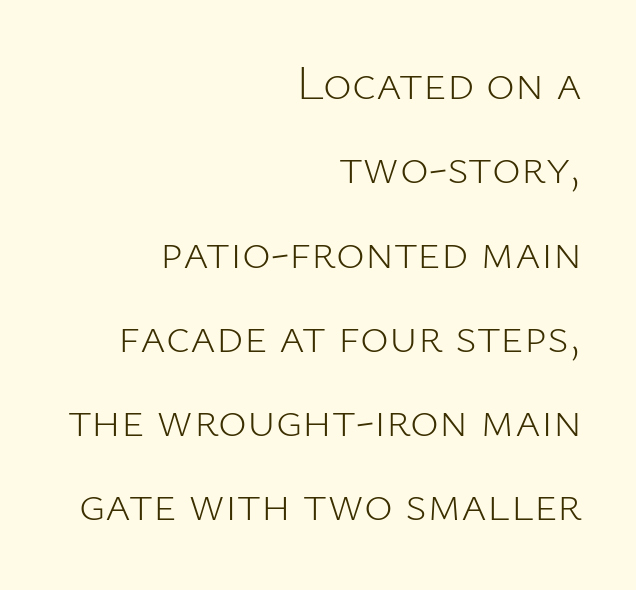
The image shows 49 px light sans-serif type, upright; set right-aligned, line spacing 1.72x, normal letter spacing, not underlined; low stroke contrast and a medium x-height.
